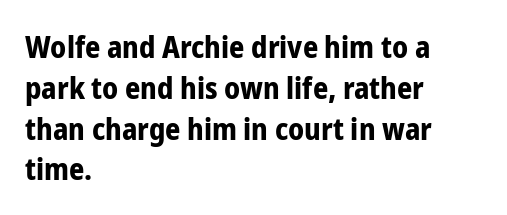
The image shows 30 px bold, condensed sans-serif type, upright; set left-aligned, normal line spacing (1.36x), normal letter spacing, not underlined; low stroke contrast and a medium x-height.
